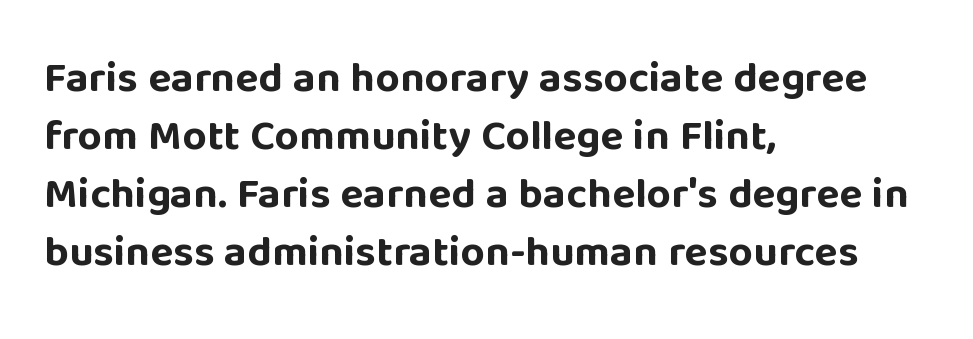
Tall strokes in this sample are plumb rather than angled. The typeface chosen for these lines omits serifs. Do the characters align in a grid? No, the font is proportional. The specimen omits any rule beneath the text block's lines. This sample uses plain, unmodified letter spacing. Is the block centered? No — it sits flush against the left margin.
